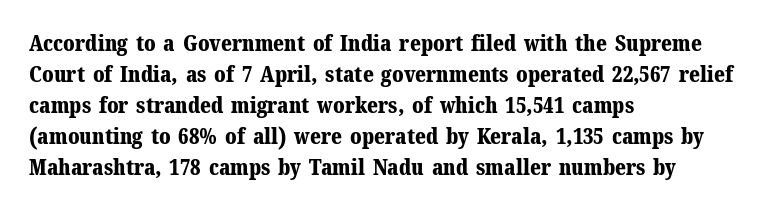
The image shows 22 px bold type, upright; set left-aligned, normal line spacing (1.41x), normal letter spacing, not underlined.
